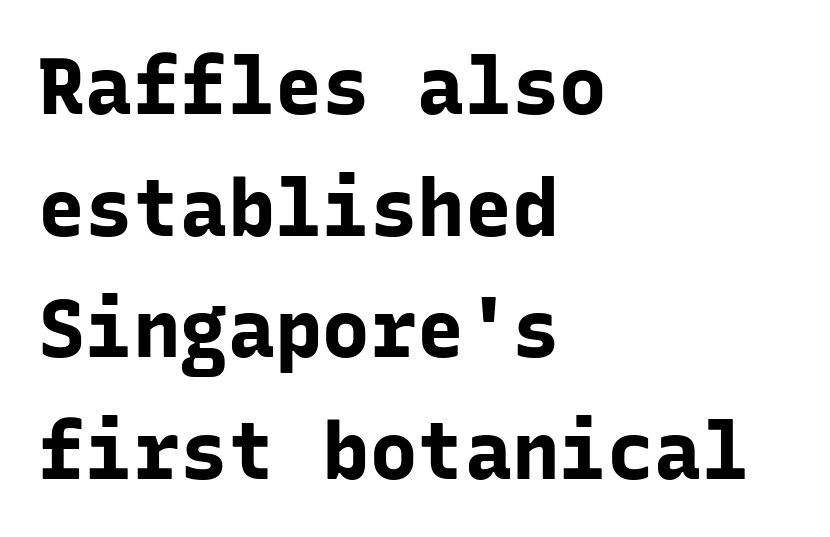
{"serif": "no", "italic": "no", "bold": "yes", "weight": "bold", "width": "normal", "stroke_contrast": "low", "x_height": "medium", "monospaced": "yes", "underline": "no", "align": "left", "line_spacing": "normal", "line_spacing_ratio": 1.54, "letter_spacing": "normal", "letter_spacing_em": 0.0, "glyph_px": 79}
